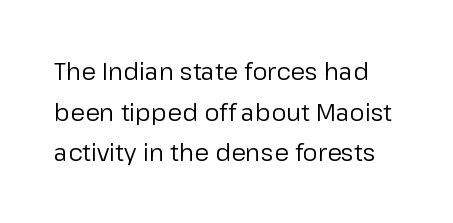
In terms of leading, this rendering sits right in the middle. The passage shown is not bold in any degree. Glance below the letters and you will spot only blank space. Here the glyphs are tracked normally, forming tight word shapes.
